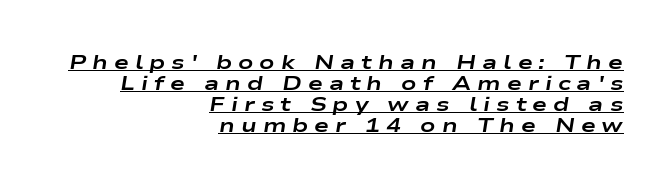
The rendering applies a slant to the glyphs. A dark, heavy texture on the line: the type is bold. Very little white space separates one row of letters from the next. Decoration check: the copy is underlined.
